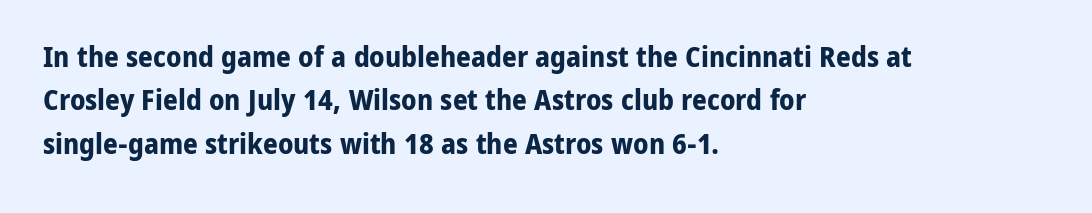
How would I describe the line gaps? Plain and ordinary. This rendering leaves character spacing at its baseline value. Looks like regular typesetting: each glyph gets only the width it needs. The passage shown is typeset with a sans-serif family. A clean baseline with only descenders dipping below it. Weight: bold.
